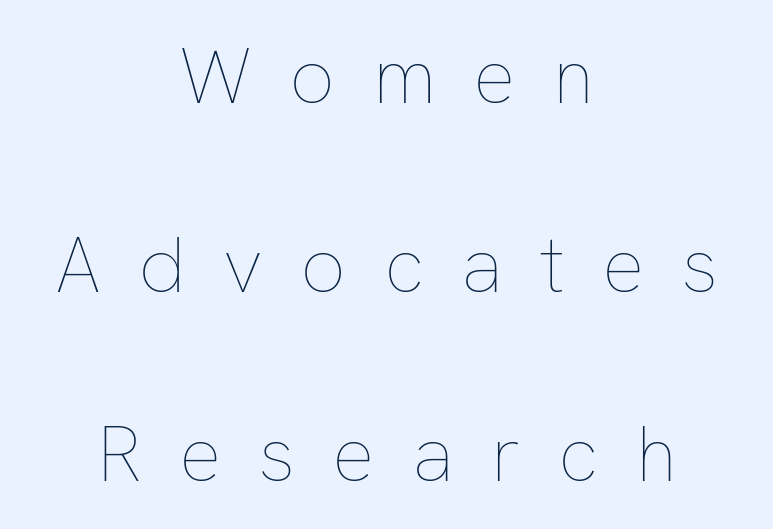
The image shows 79 px thin type, upright; set centered, loose line spacing (2.39x), unusually wide letter spacing (+0.47 em), not underlined; low stroke contrast and a medium x-height.
